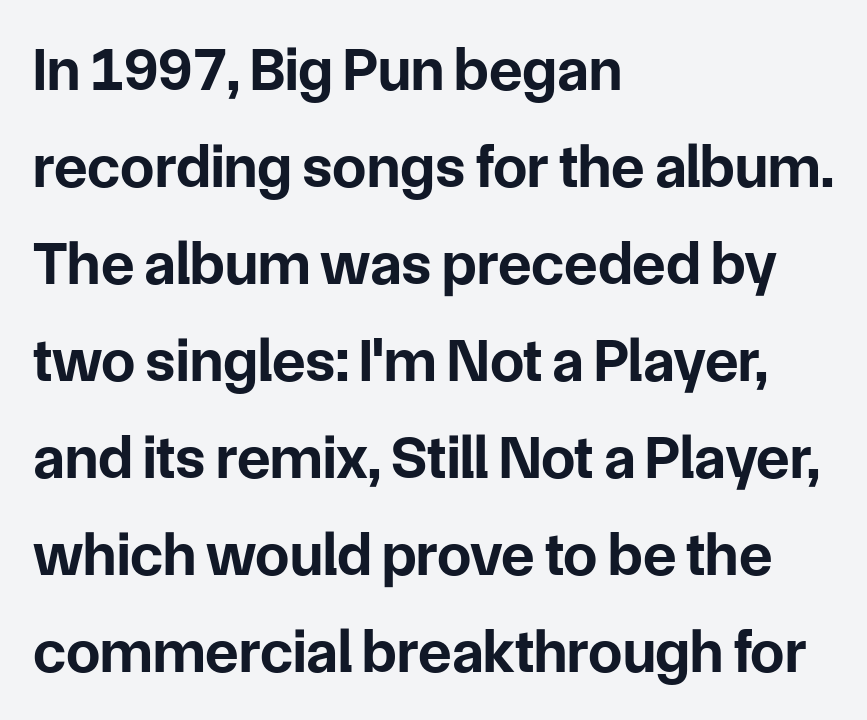
{"serif": "no", "italic": "no", "bold": "yes", "weight": "bold", "width": "normal", "stroke_contrast": "low", "x_height": "medium", "monospaced": "no", "underline": "no", "align": "left", "line_spacing": "normal", "line_spacing_ratio": 1.59, "letter_spacing": "normal", "letter_spacing_em": 0.0, "glyph_px": 61}
